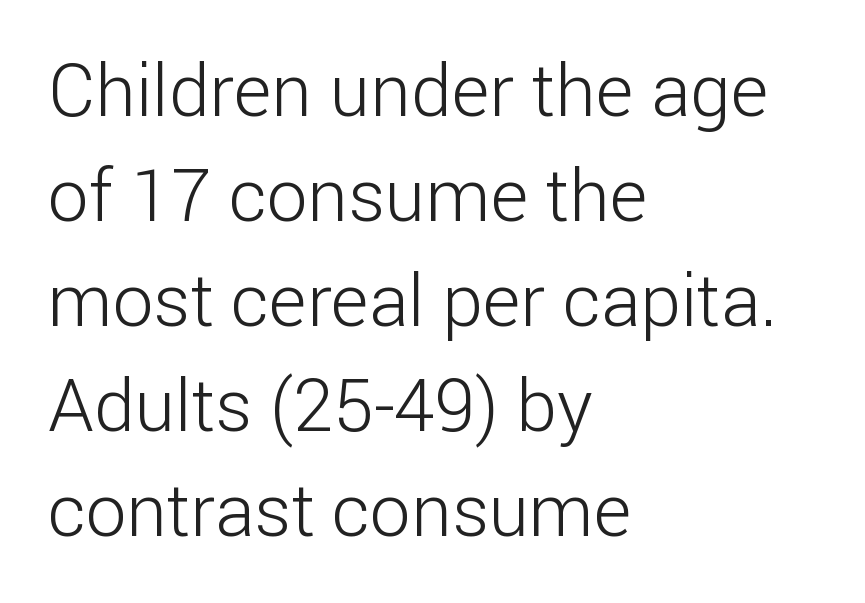
Q: Is the text bold? A: No.
Q: Is the text italic (slanted)? A: No, it is upright.
Q: Is the typeface a serif or a sans-serif typeface? A: Sans-serif.
Q: Is the text underlined? A: No.
Q: How is the paragraph aligned? A: Left-aligned.
Q: Is the spacing between letters normal or unusually wide? A: Normal.
Q: Is the spacing between lines tight, normal or loose? A: Normal.
Q: Width (condensed, normal, or wide)? A: Normal.
Q: Stroke contrast? A: Low.
Q: x-height? A: Medium.
Q: Monospaced? A: No.
